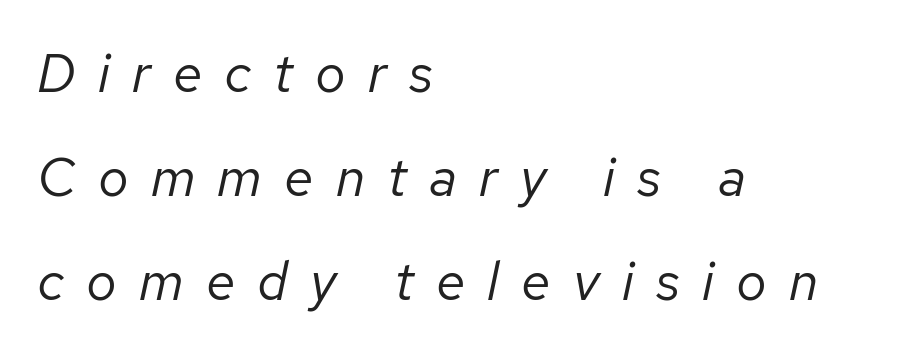
{"italic": "yes", "lean": "right", "slant_degrees": 12, "bold": "no", "weight": "regular", "width": "normal", "stroke_contrast": "low", "x_height": "medium", "monospaced": "no", "underline": "no", "align": "left", "line_spacing": "loose", "line_spacing_ratio": 1.93, "letter_spacing": "wide", "letter_spacing_em": 0.41, "glyph_px": 54}
